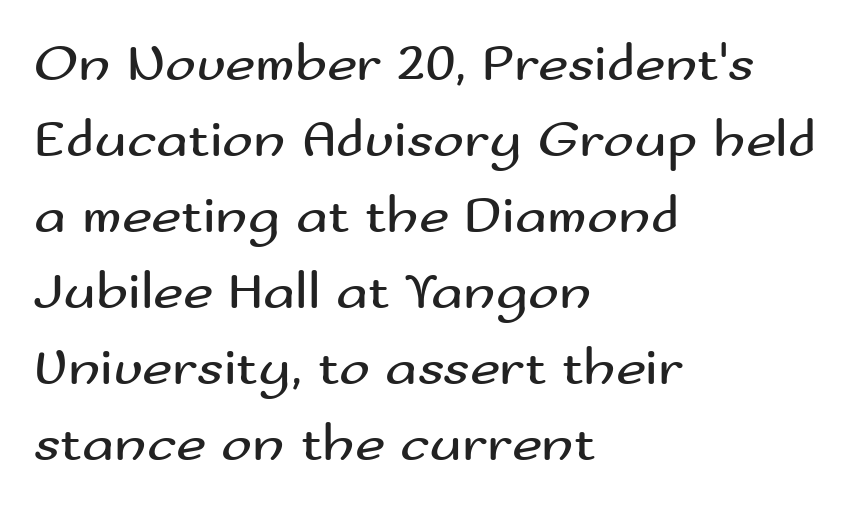
Q: Is the text bold? A: No.
Q: Is the text italic (slanted)? A: No, it is upright.
Q: Is the typeface a serif or a sans-serif typeface? A: Sans-serif.
Q: Is the text underlined? A: No.
Q: How is the paragraph aligned? A: Left-aligned.
Q: Is the spacing between letters normal or unusually wide? A: Normal.
Q: Is the spacing between lines tight, normal or loose? A: Normal.
Q: Width (condensed, normal, or wide)? A: Wide.
Q: Stroke contrast? A: Medium.
Q: x-height? A: Small.
Q: Monospaced? A: No.
